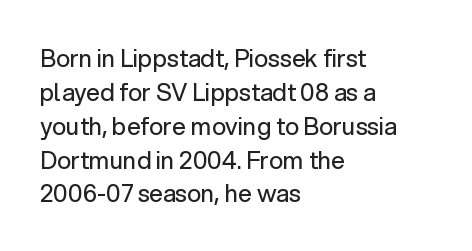
Q: Is the text bold? A: No.
Q: Is the text italic (slanted)? A: No, it is upright.
Q: Is the text underlined? A: No.
Q: How is the paragraph aligned? A: Left-aligned.
Q: Is the spacing between letters normal or unusually wide? A: Normal.
Q: Is the spacing between lines tight, normal or loose? A: Normal.
